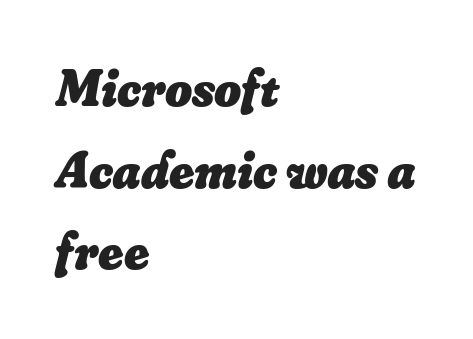
The image shows 52 px heavy type, italic (leaning right); set left-aligned, normal line spacing (1.57x), normal letter spacing, not underlined; low stroke contrast and a small x-height.
